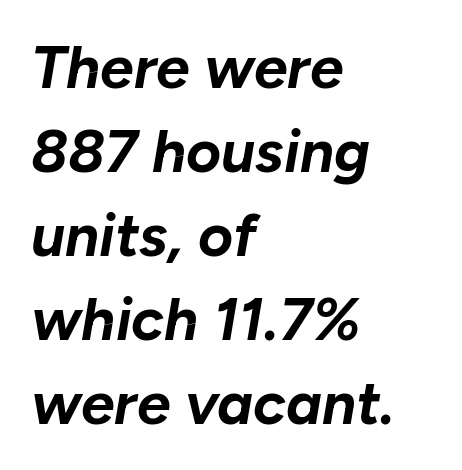
Style check: oblique. Check the space under the baseline: it is left empty. Bold? Absolutely — the strokes are thick and heavy. Varying glyph widths throughout — classic text-font behaviour. The letterforms sit shoulder to shoulder at normal distance.
